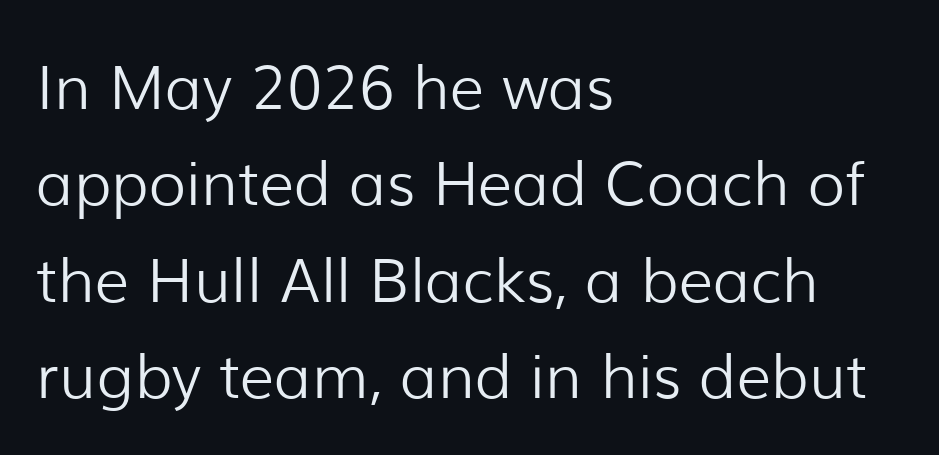
No italicization has been applied; the sample stays upright. This is sans-serif lettering, the kind often seen on screens and signage. Beneath every word, the page is bare. Glyph-to-glyph distance matches everyday printed text. The paragraph shown leans on its left margin. Interline gaps are of average width in this sample.
